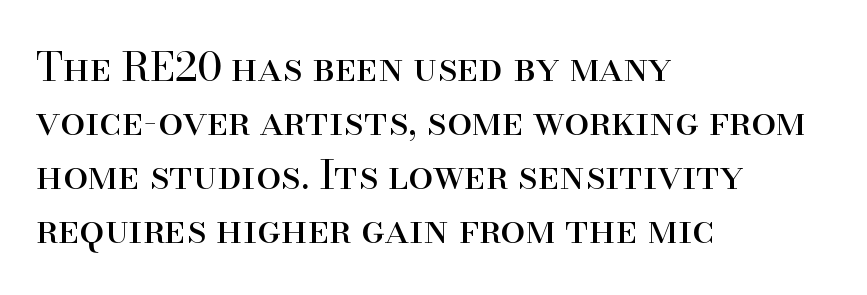
Vertical spacing — default. Between one letter and the next there's only the usual sliver of space. Has an underline been added? It has not. Casual observation: everything's shoved over to the left. A light-to-regular cut is what we see here.
